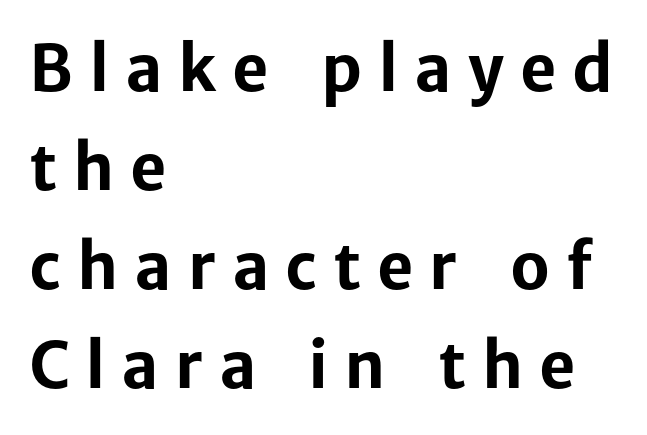
The image shows 63 px bold sans-serif type, upright; set left-aligned, normal line spacing (1.57x), unusually wide letter spacing (+0.25 em), not underlined; low stroke contrast and a medium x-height.
